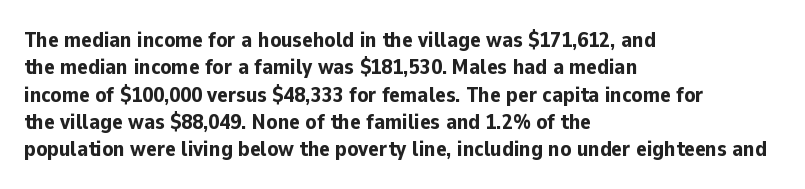
The image shows 22 px bold type, upright; set left-aligned, line spacing 1.24x, normal letter spacing, not underlined.
